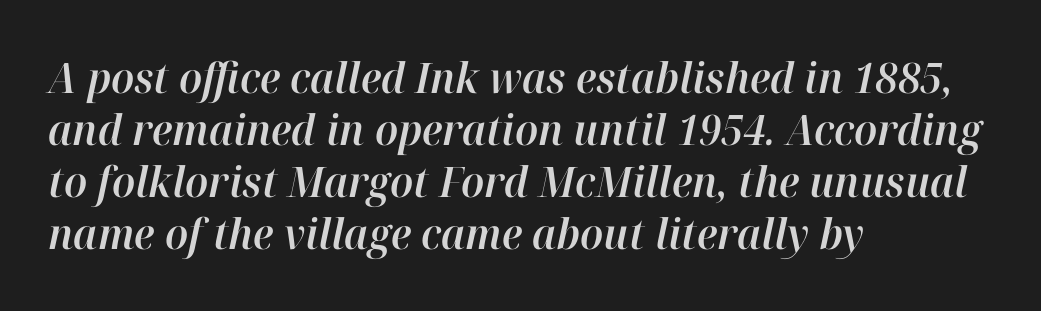
A typesetter would call this proportional, since set widths differ per character. Horizontally, the lines are justified to the leading edge only. The face used here is rendered with its standard letterfit. Honestly, there is no underline to notice here at all.
